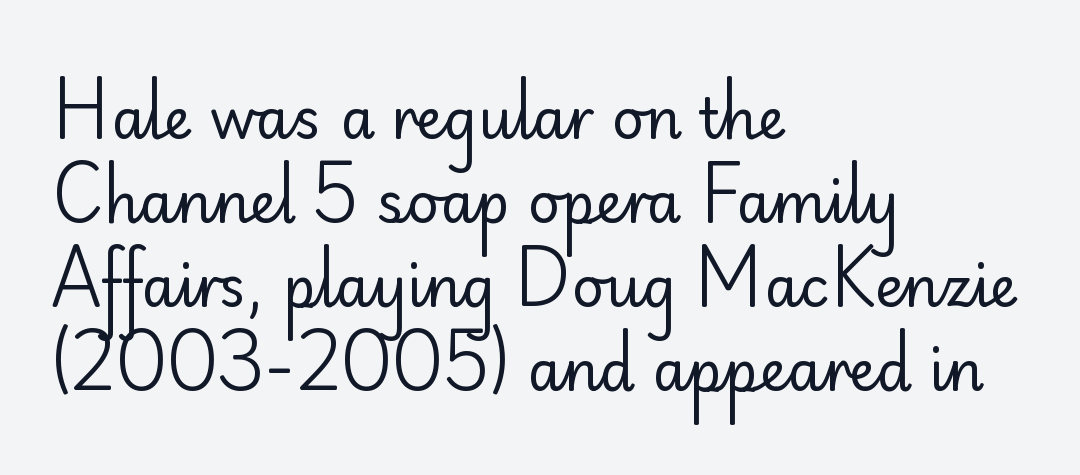
{"serif": "no", "italic": "no", "bold": "no", "weight": "regular", "width": "normal", "stroke_contrast": "low", "x_height": "small", "monospaced": "no", "underline": "no", "align": "left", "line_spacing": "normal", "line_spacing_ratio": 1.5, "letter_spacing": "normal", "letter_spacing_em": 0.0, "glyph_px": 56}
